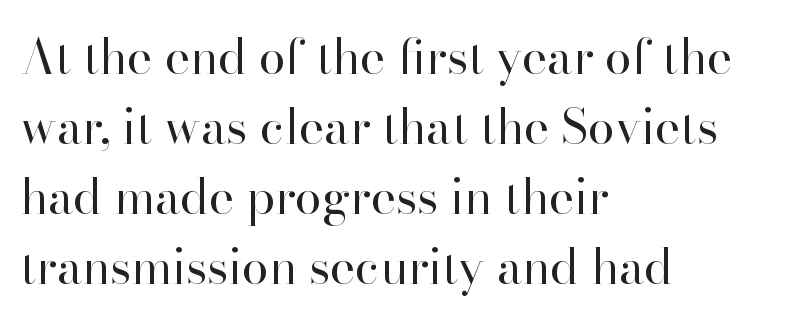
Where is the straight margin? On the left. Notice how descenders clear the ascenders below comfortably — that's standard leading. The specimen reads as upright at a glance. This is serif lettering, the kind often seen in printed books.
